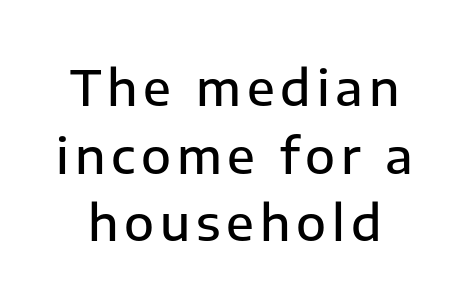
{"serif": "no", "italic": "no", "bold": "semi", "weight": "semibold", "width": "normal", "stroke_contrast": "low", "x_height": "medium", "monospaced": "no", "underline": "no", "line_spacing": "normal", "line_spacing_ratio": 1.38, "glyph_px": 49}
